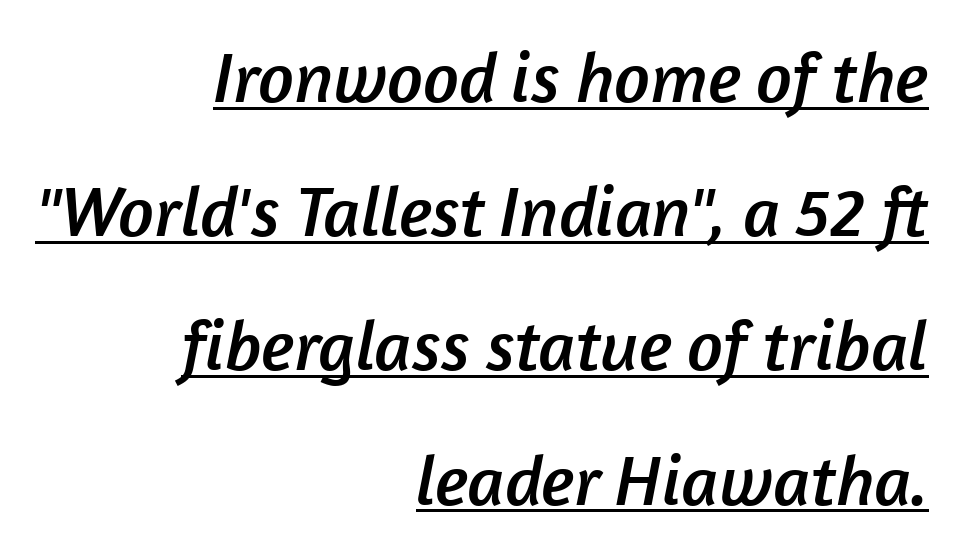
Q: Is the typeface a serif or a sans-serif typeface? A: Sans-serif.
Q: Is the text underlined? A: Yes.
Q: How is the paragraph aligned? A: Right-aligned.
Q: Is the spacing between letters normal or unusually wide? A: Normal.
Q: Width (condensed, normal, or wide)? A: Normal.
Q: Stroke contrast? A: Low.
Q: x-height? A: Medium.
Q: Monospaced? A: No.
